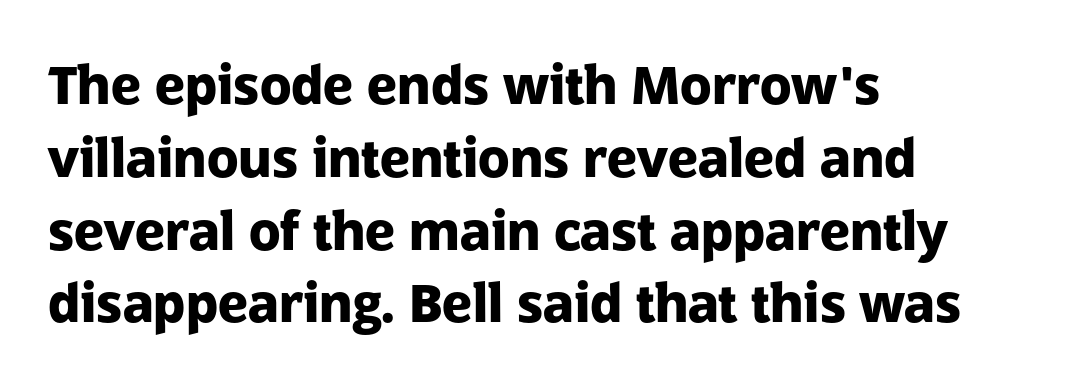
The image shows 52 px heavy sans-serif type, upright; set left-aligned, normal line spacing (1.4x), normal letter spacing, not underlined; low stroke contrast and a medium x-height.
